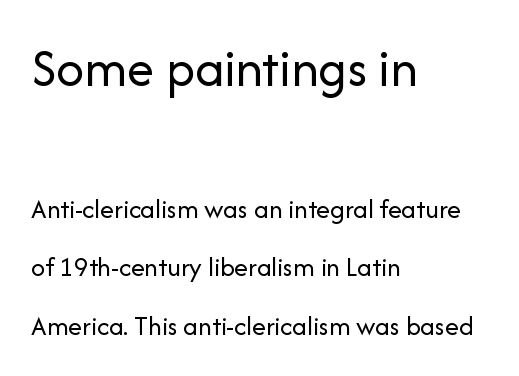
The image shows 55 px regular-weight sans-serif type, upright; set left-aligned, loose line spacing (2.09x), normal letter spacing, not underlined; the first (top) block is 1.96x larger; low stroke contrast and a medium x-height.
